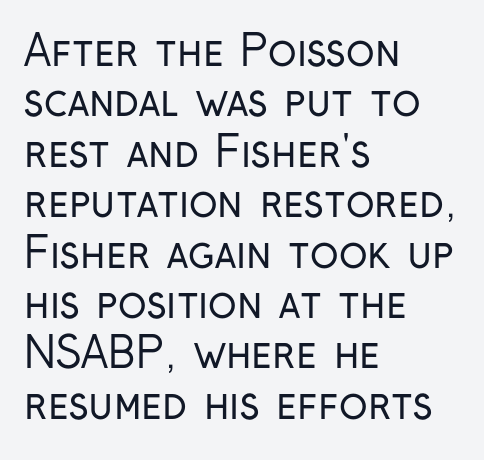
{"serif": "no", "italic": "no", "bold": "no", "weight": "regular", "width": "condensed", "stroke_contrast": "low", "x_height": "medium", "monospaced": "no", "underline": "no", "align": "left", "line_spacing_ratio": 1.2, "letter_spacing": "normal", "letter_spacing_em": 0.0, "glyph_px": 42}
